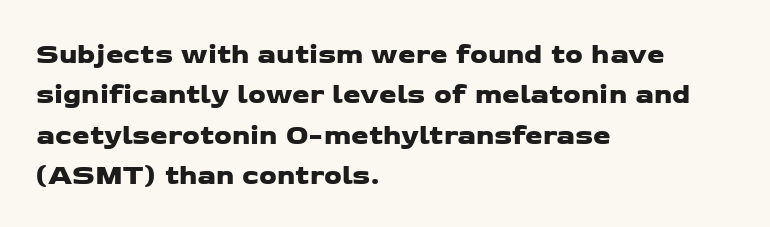
Q: Is the typeface a serif or a sans-serif typeface? A: Sans-serif.
Q: Is the text underlined? A: No.
Q: How is the paragraph aligned? A: Left-aligned.
Q: Is the spacing between letters normal or unusually wide? A: Normal.
Q: Is the spacing between lines tight, normal or loose? A: Normal.
Q: Width (condensed, normal, or wide)? A: Wide.
Q: Stroke contrast? A: Low.
Q: x-height? A: Medium.
Q: Monospaced? A: No.
